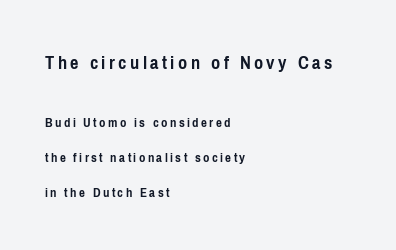
The image shows 20 px bold type, upright; set left-aligned, loose line spacing (2.47x), not underlined; the first (top) block is 1.43x larger.
